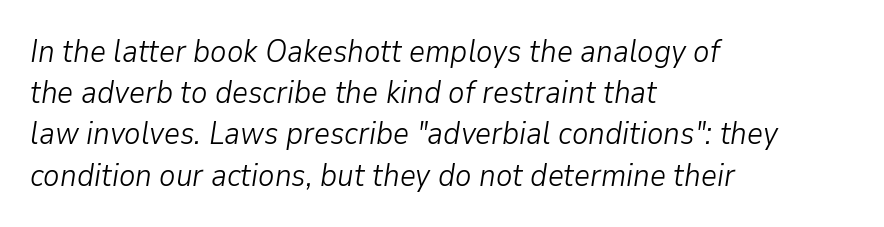
The image shows 31 px light type, italic (leaning right); set left-aligned, normal line spacing (1.33x), normal letter spacing, not underlined; low stroke contrast and a medium x-height.
